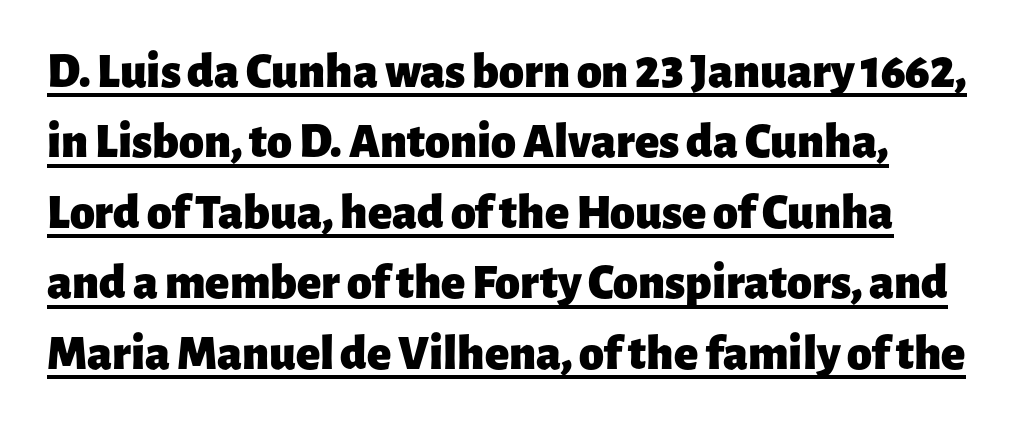
The image shows 50 px heavy sans-serif type, upright; set normal line spacing (1.41x), normal letter spacing, underlined; low stroke contrast and a medium x-height.
